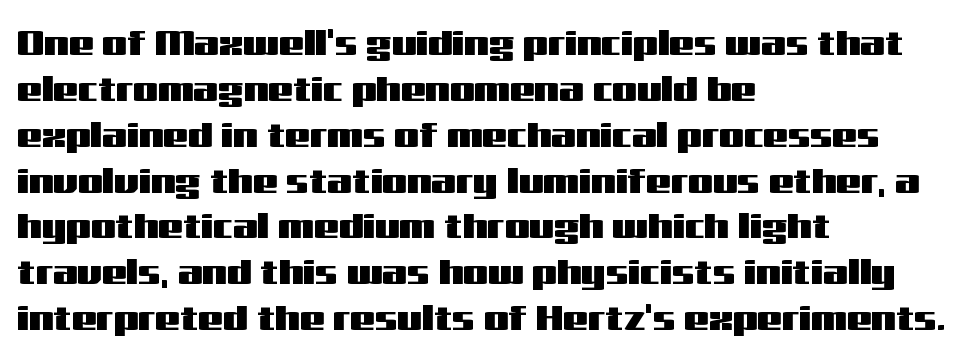
{"serif": "no", "italic": "no", "width": "wide", "stroke_contrast": "medium", "x_height": "medium", "monospaced": "no", "underline": "no", "align": "left", "line_spacing": "normal", "line_spacing_ratio": 1.31, "letter_spacing": "normal", "letter_spacing_em": 0.0, "glyph_px": 35}
